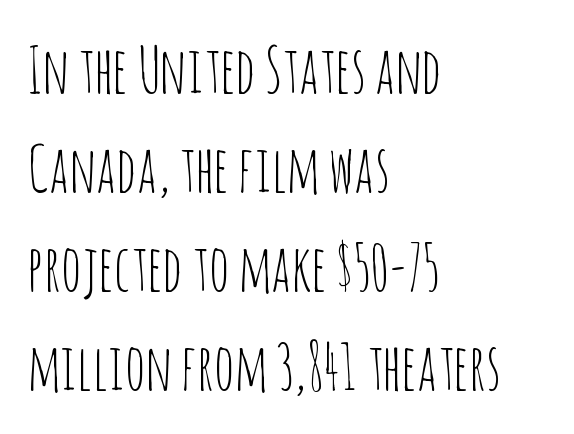
The lines are quadded left. Does the lettering tilt? It doesn't — this is upright. The letters carry no serifs — their stems end cleanly without finishing strokes. These lines sit exactly where default settings would place them.
